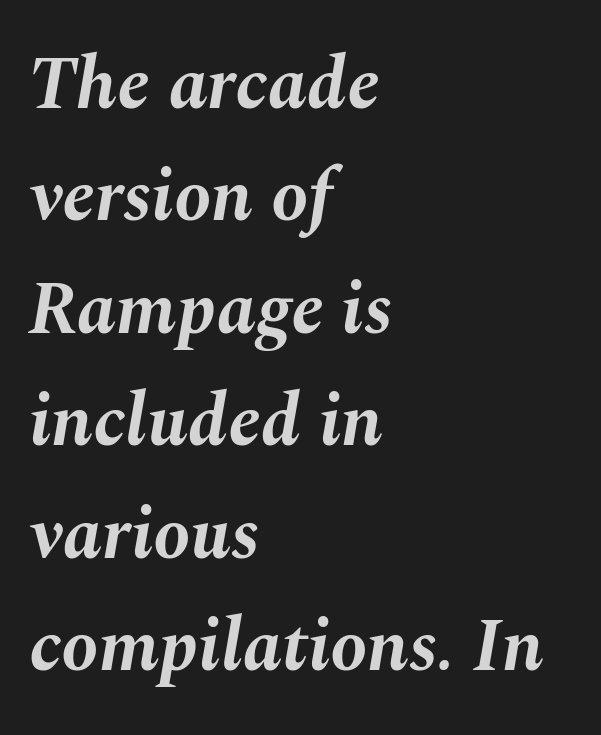
{"italic": "yes", "lean": "right", "slant_degrees": 10, "bold": "yes", "weight": "bold", "width": "normal", "stroke_contrast": "medium", "x_height": "medium", "monospaced": "no", "underline": "no", "align": "left", "line_spacing": "normal", "line_spacing_ratio": 1.52, "letter_spacing": "normal", "letter_spacing_em": 0.0, "glyph_px": 74}
